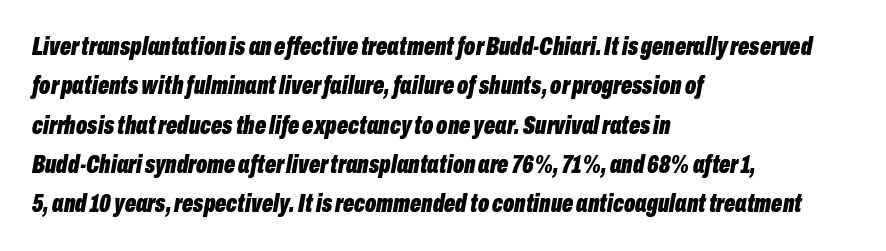
{"italic": "yes", "lean": "right", "slant_degrees": 10, "bold": "yes", "underline": "no", "align": "left", "line_spacing": "normal", "line_spacing_ratio": 1.51, "letter_spacing": "normal", "letter_spacing_em": 0.0, "glyph_px": 26}
